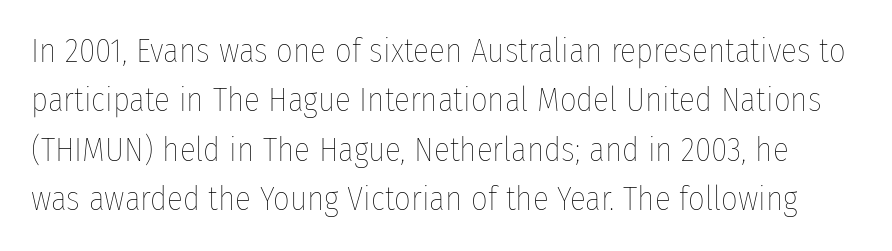
The image shows 33 px thin, condensed type, upright; set normal line spacing (1.5x), normal letter spacing, not underlined; low stroke contrast and a medium x-height.
